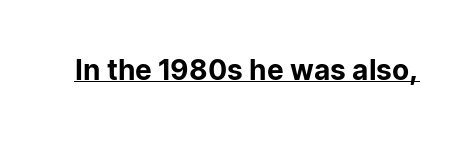
Q: Is the text italic (slanted)? A: No, it is upright.
Q: Is the typeface a serif or a sans-serif typeface? A: Sans-serif.
Q: Is the text underlined? A: Yes.
Q: Is the spacing between letters normal or unusually wide? A: Normal.
Q: Width (condensed, normal, or wide)? A: Normal.
Q: Stroke contrast? A: Low.
Q: x-height? A: Medium.
Q: Monospaced? A: No.
